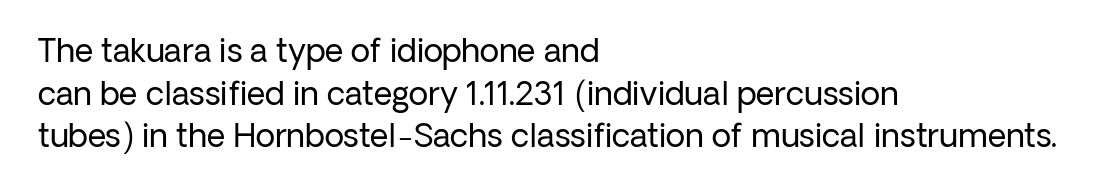
Q: Is the text bold? A: No.
Q: Is the text italic (slanted)? A: No, it is upright.
Q: Is the typeface a serif or a sans-serif typeface? A: Sans-serif.
Q: Is the text underlined? A: No.
Q: How is the paragraph aligned? A: Left-aligned.
Q: Is the spacing between letters normal or unusually wide? A: Normal.
Q: Is the spacing between lines tight, normal or loose? A: Normal.
Q: Width (condensed, normal, or wide)? A: Normal.
Q: Stroke contrast? A: Low.
Q: x-height? A: Medium.
Q: Monospaced? A: No.
